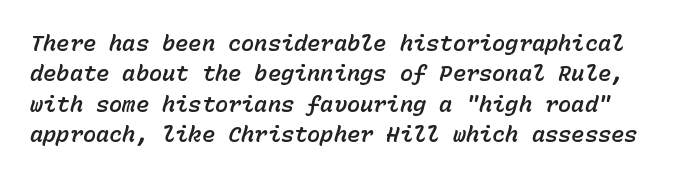
{"italic": "yes", "lean": "right", "slant_degrees": 15, "underline": "no", "line_spacing": "normal", "line_spacing_ratio": 1.38, "letter_spacing": "normal", "letter_spacing_em": 0.0, "glyph_px": 22}
